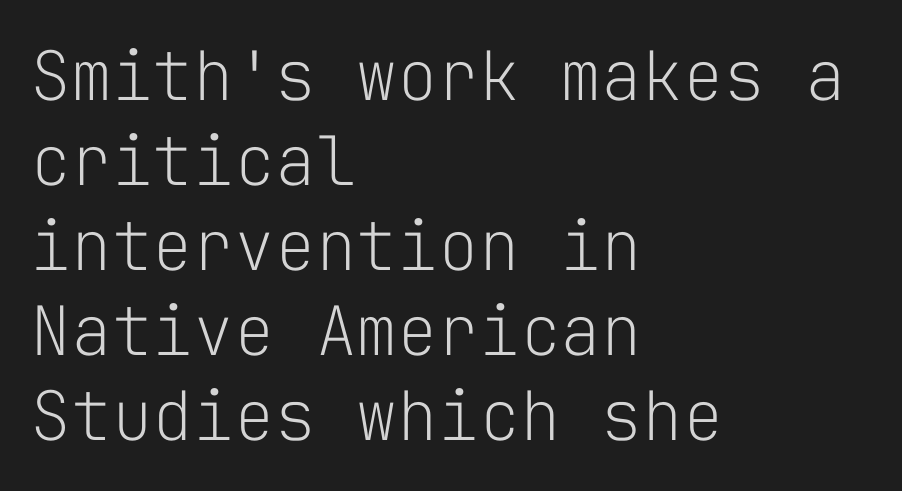
A quiet, ordinary-to-light weight characterises the typeface. The designer left line spacing at the default. The passage shown is typed in a monospace face where columns stay perfectly aligned. Classification — sans serif. Observe the ordinary spacing: letters are neighbours, not strangers.
